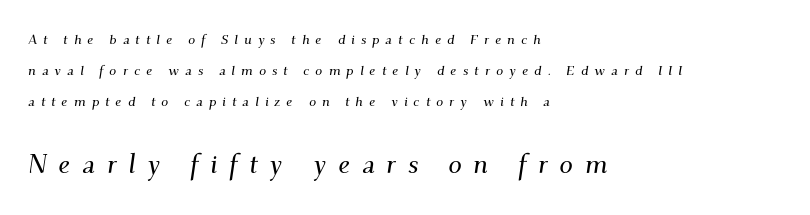
Q: Is the text italic (slanted)? A: Yes, it leans right by about 9 degrees.
Q: Is the text underlined? A: No.
Q: How is the paragraph aligned? A: Left-aligned.
Q: Is the spacing between letters normal or unusually wide? A: Unusually wide.
Q: Is the spacing between lines tight, normal or loose? A: Loose.
Q: Which block of text is set in a larger size, the first (top) or the second (bottom)? A: The second (bottom) one.
